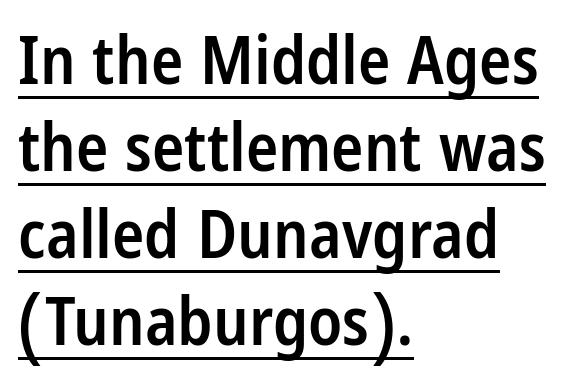
{"serif": "no", "italic": "no", "bold": "semi", "weight": "semibold", "width": "condensed", "stroke_contrast": "low", "x_height": "large", "monospaced": "no", "underline": "yes", "align": "left", "line_spacing": "normal", "line_spacing_ratio": 1.3, "letter_spacing": "normal", "letter_spacing_em": 0.0, "glyph_px": 67}
